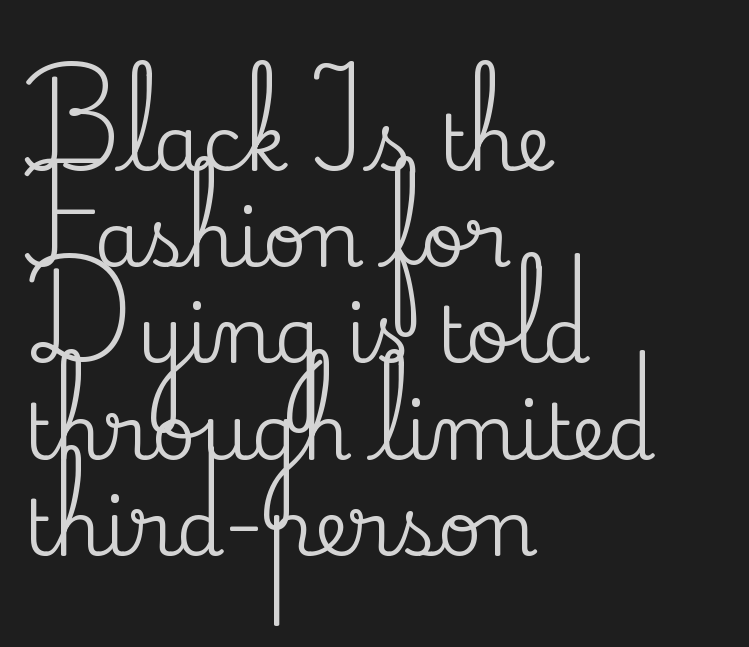
The image shows 77 px serif type, upright; set left-aligned, normal line spacing (1.25x), normal letter spacing, not underlined; medium stroke contrast and a small x-height.
